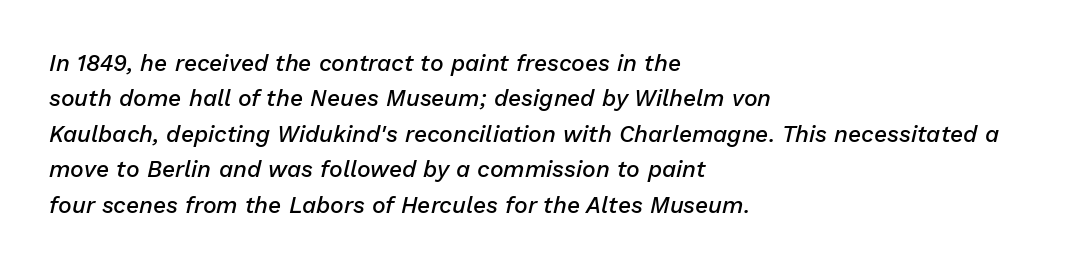
{"italic": "yes", "lean": "right", "slant_degrees": 13, "bold": "semi", "underline": "no", "align": "left", "line_spacing": "normal", "line_spacing_ratio": 1.54, "letter_spacing": "normal", "letter_spacing_em": 0.0, "glyph_px": 23}
